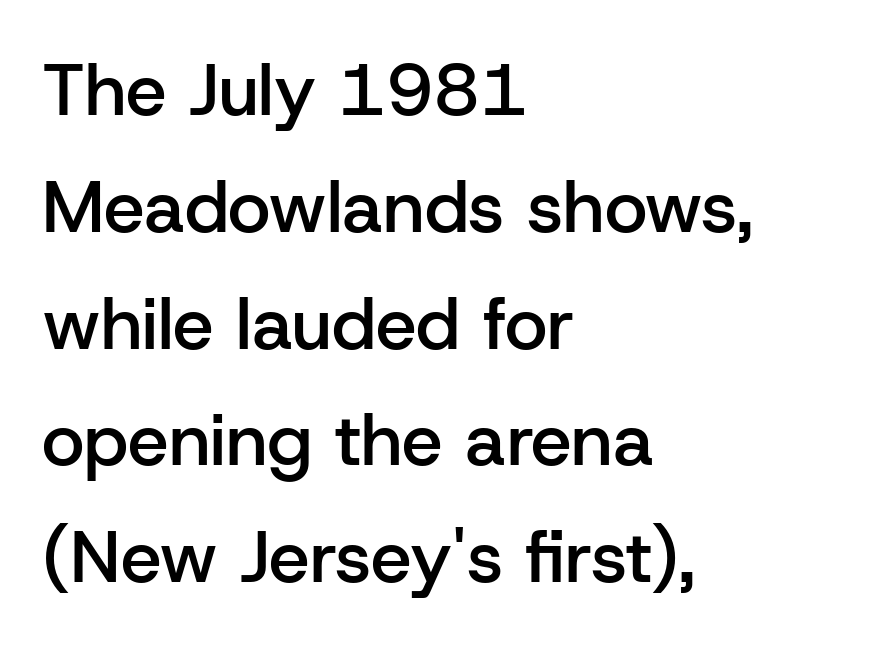
The leading is moderate, giving the passage an even texture. The letters sit at their default tracking, neither squeezed nor spread. Notice how the passage keeps a crisp vertical edge on the left only. Beneath every word, the page is bare. In terms of letterform style, serifs are entirely absent. The letters stand straight up with perfectly vertical stems.
